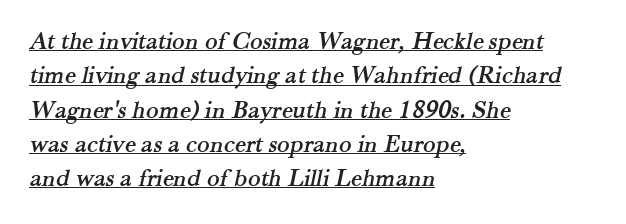
Q: Is the text underlined? A: Yes.
Q: How is the paragraph aligned? A: Left-aligned.
Q: Is the spacing between letters normal or unusually wide? A: Normal.
Q: Is the spacing between lines tight, normal or loose? A: Normal.
